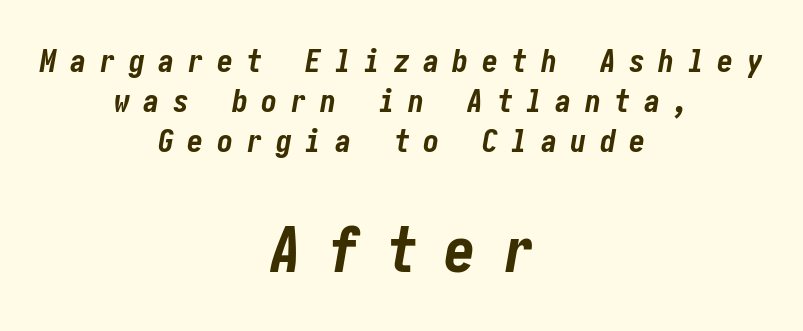
Normally led — the rows are evenly, conventionally spaced. Is the block centered? Yes — each line is placed symmetrically about the middle. The axis of the letterforms is tilted away from vertical. Caption: expanded tracking, letters set apart. The more generous point size was reserved for the lower chunk.
